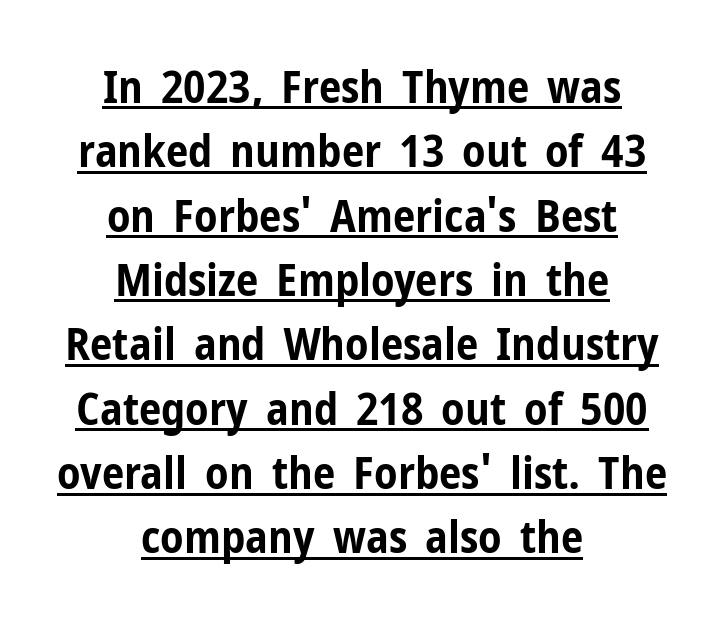
Q: Is the text bold? A: Yes.
Q: Is the text italic (slanted)? A: No, it is upright.
Q: Is the typeface a serif or a sans-serif typeface? A: Sans-serif.
Q: Is the text underlined? A: Yes.
Q: How is the paragraph aligned? A: Centered.
Q: Is the spacing between letters normal or unusually wide? A: Normal.
Q: Is the spacing between lines tight, normal or loose? A: Normal.
Q: Width (condensed, normal, or wide)? A: Condensed.
Q: Stroke contrast? A: Low.
Q: x-height? A: Medium.
Q: Monospaced? A: No.
